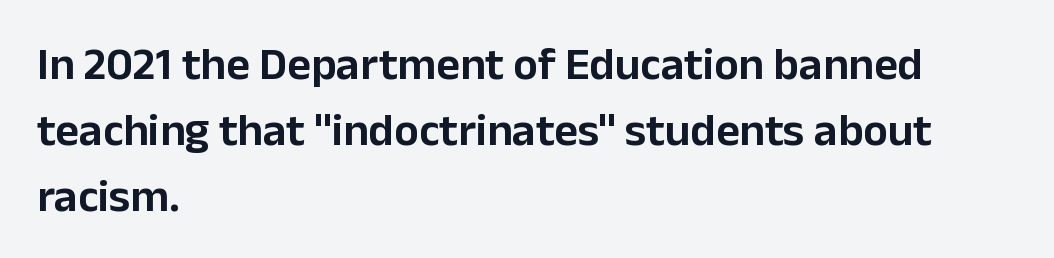
The image shows 46 px sans-serif type, upright; set left-aligned, normal line spacing (1.43x), normal letter spacing, not underlined; low stroke contrast and a medium x-height.
